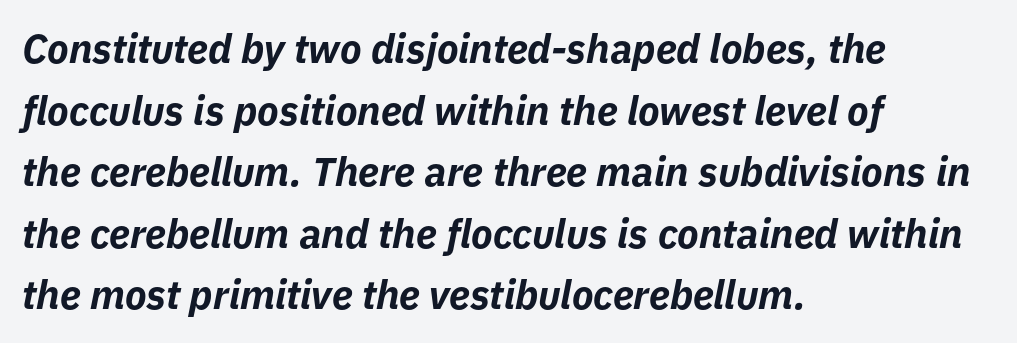
The image shows 40 px bold type, italic (leaning right); set left-aligned, normal line spacing (1.54x), normal letter spacing, not underlined; low stroke contrast and a medium x-height.
